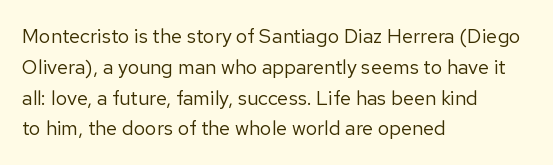
The image shows 20 px text type, upright; set left-aligned, normal line spacing (1.54x), normal letter spacing, not underlined.
